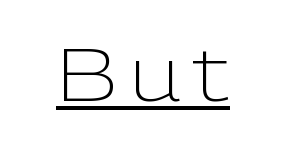
{"serif": "no", "italic": "no", "bold": "no", "weight": "light", "width": "normal", "stroke_contrast": "low", "x_height": "medium", "monospaced": "no", "underline": "yes", "glyph_px": 74}
